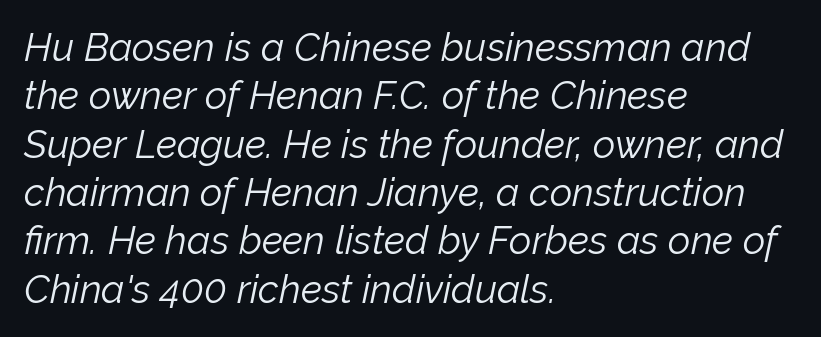
Q: Is the text bold? A: No.
Q: Is the text italic (slanted)? A: Yes, it leans right by about 12 degrees.
Q: Is the text underlined? A: No.
Q: How is the paragraph aligned? A: Left-aligned.
Q: Is the spacing between letters normal or unusually wide? A: Normal.
Q: Width (condensed, normal, or wide)? A: Normal.
Q: Stroke contrast? A: Low.
Q: x-height? A: Medium.
Q: Monospaced? A: No.
